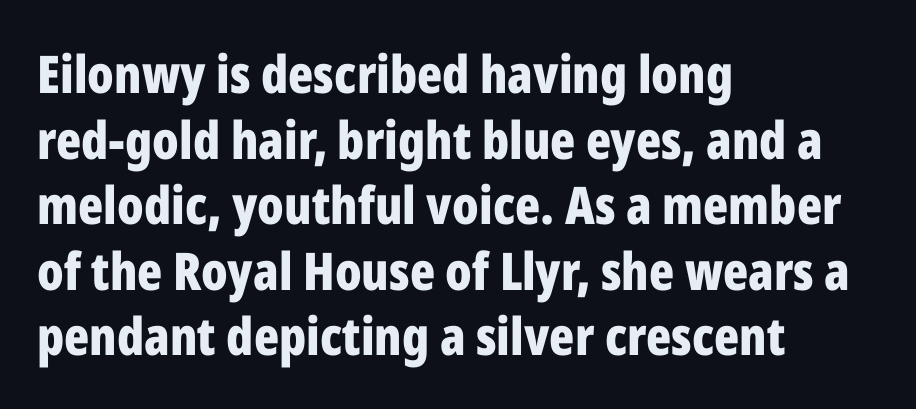
{"serif": "no", "italic": "no", "bold": "yes", "weight": "bold", "width": "condensed", "stroke_contrast": "low", "x_height": "medium", "monospaced": "no", "underline": "no", "align": "left", "line_spacing": "normal", "line_spacing_ratio": 1.26, "letter_spacing": "normal", "letter_spacing_em": 0.0, "glyph_px": 52}
